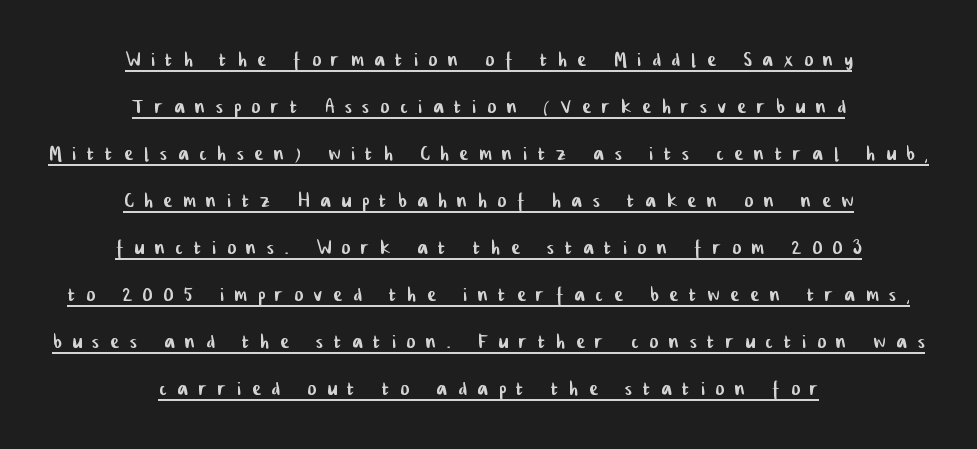
{"underline": "yes", "align": "center", "line_spacing_ratio": 1.81, "letter_spacing": "wide", "letter_spacing_em": 0.43, "glyph_px": 26}
